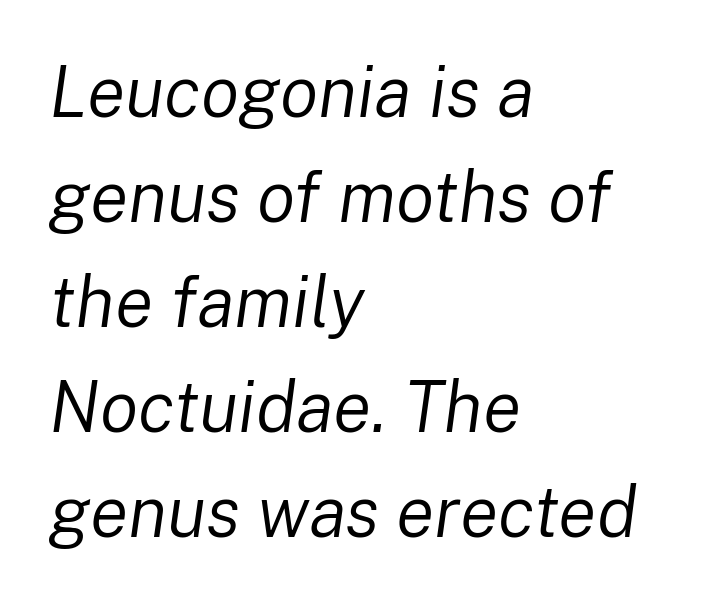
{"italic": "yes", "lean": "right", "slant_degrees": 8, "bold": "no", "weight": "regular", "width": "normal", "stroke_contrast": "low", "x_height": "medium", "monospaced": "no", "underline": "no", "align": "left", "line_spacing": "normal", "line_spacing_ratio": 1.48, "letter_spacing": "normal", "letter_spacing_em": 0.0, "glyph_px": 71}
